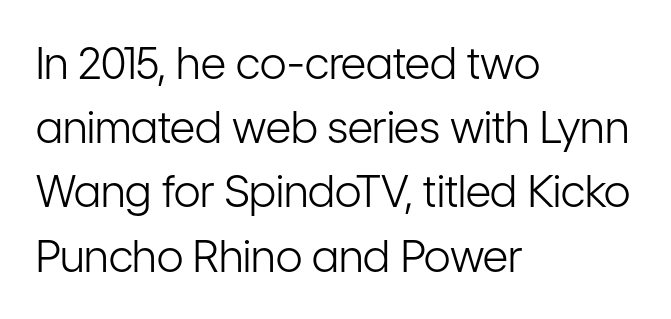
{"serif": "no", "italic": "no", "bold": "no", "weight": "light", "width": "condensed", "stroke_contrast": "low", "x_height": "medium", "monospaced": "no", "underline": "no", "align": "left", "line_spacing": "normal", "line_spacing_ratio": 1.46, "letter_spacing": "normal", "letter_spacing_em": 0.0, "glyph_px": 44}
